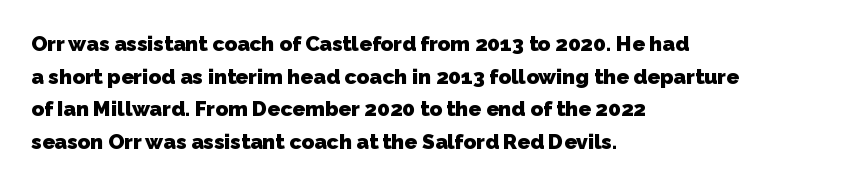
Q: Is the text bold? A: Yes.
Q: Is the text underlined? A: No.
Q: How is the paragraph aligned? A: Left-aligned.
Q: Is the spacing between letters normal or unusually wide? A: Normal.
Q: Is the spacing between lines tight, normal or loose? A: Normal.
